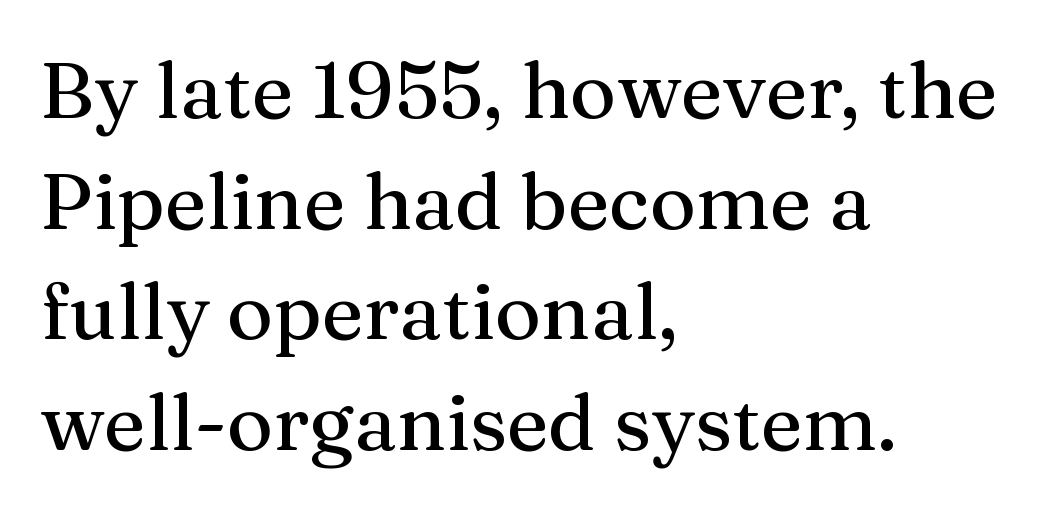
This is roman type, the default non-slanted kind. Here the designer chose a conventional face with non-uniform glyph widths. These lines sit exactly where default settings would place them. The ragged edge is on the right, which tells us the setting is flush left.
